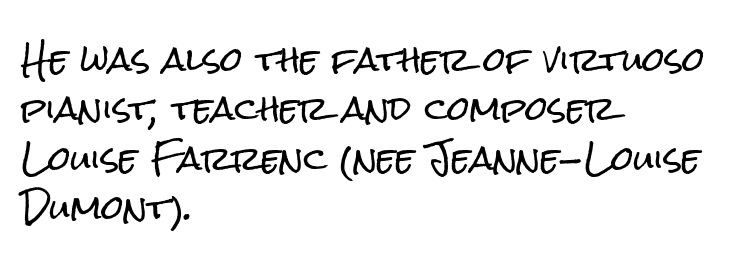
Q: Is the text italic (slanted)? A: No, it is upright.
Q: Is the typeface a serif or a sans-serif typeface? A: Sans-serif.
Q: Is the text underlined? A: No.
Q: How is the paragraph aligned? A: Left-aligned.
Q: Is the spacing between letters normal or unusually wide? A: Normal.
Q: Is the spacing between lines tight, normal or loose? A: Normal.
Q: Width (condensed, normal, or wide)? A: Condensed.
Q: Stroke contrast? A: Low.
Q: x-height? A: Medium.
Q: Monospaced? A: No.
